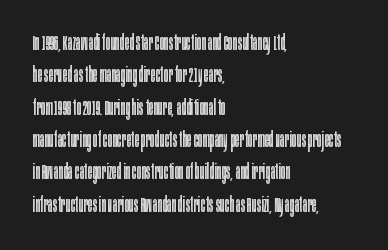
The image shows 22 px text type, upright; set left-aligned, normal line spacing (1.47x), normal letter spacing, not underlined.
